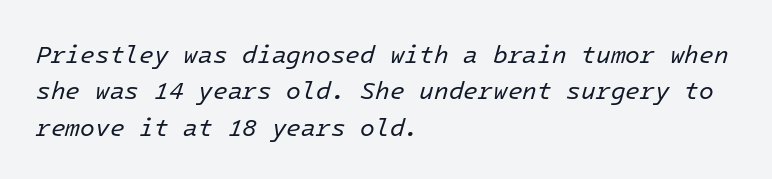
{"italic": "yes", "lean": "right", "slant_degrees": 16, "bold": "no", "underline": "no", "align": "left", "line_spacing": "normal", "line_spacing_ratio": 1.52, "letter_spacing": "normal", "letter_spacing_em": 0.0, "glyph_px": 24}
